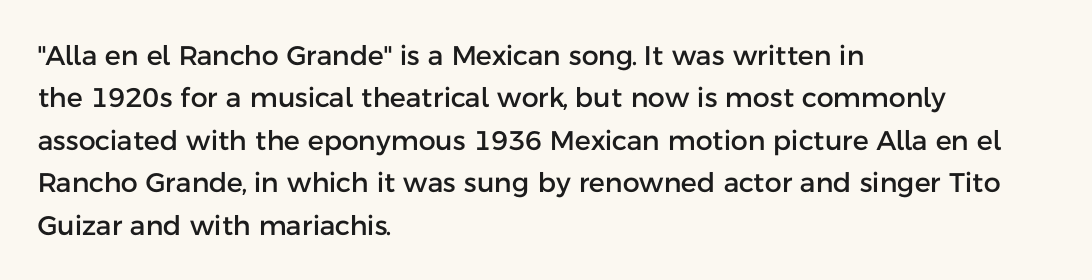
Successive baselines arrive at the customary interval. Tall strokes in this sample are plumb rather than angled. Where is the straight margin? On the left. Lines of text with bare space underneath. Each word holds together tightly as a unit, with standard inter-letter gaps.
